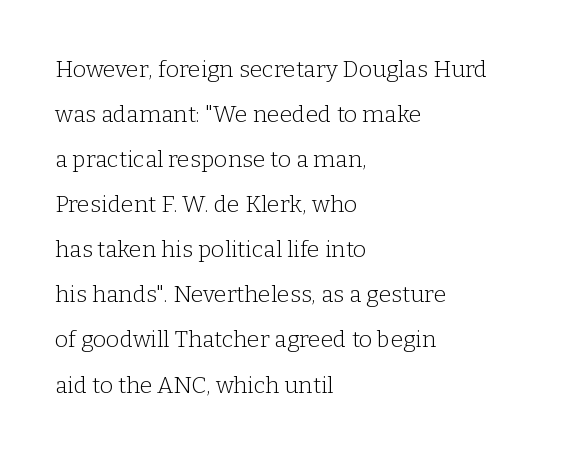
{"italic": "no", "bold": "no", "underline": "no", "align": "left", "line_spacing": "loose", "line_spacing_ratio": 1.96, "letter_spacing": "normal", "letter_spacing_em": 0.0, "glyph_px": 23}
